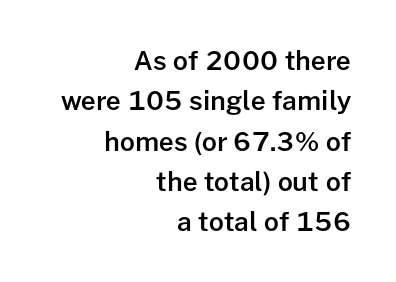
Caption: semibold face, moderately heavy strokes. No italicization has been applied; the sample stays upright. The line texture is even and compact thanks to regular tracking. Compared with a flush-left layout, this one pins lines to the opposite, right side. The designer left line spacing at the default.
